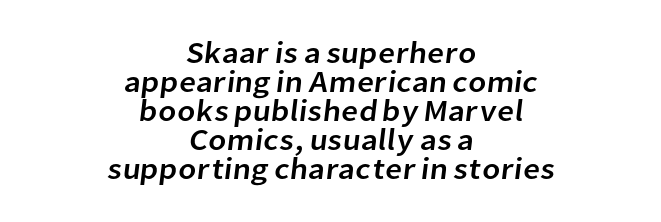
{"serif": "no", "width": "normal", "stroke_contrast": "low", "x_height": "medium", "monospaced": "no", "underline": "no", "align": "center", "line_spacing": "tight", "line_spacing_ratio": 0.97, "letter_spacing": "normal", "letter_spacing_em": 0.0, "glyph_px": 30}
